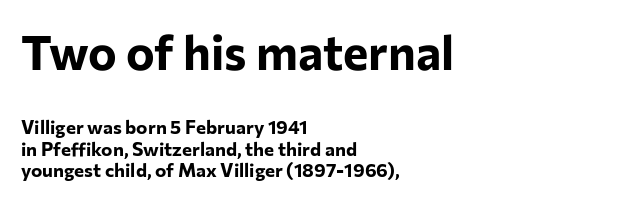
The image shows 48 px bold sans-serif type, upright; set left-aligned, tight line spacing (1.14x), normal letter spacing, not underlined; the first (top) block is 2.53x larger; low stroke contrast and a medium x-height.
